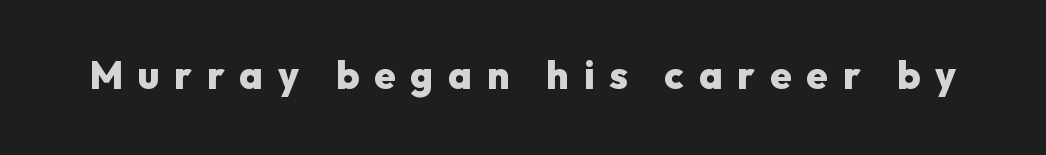
Each letter keeps its own natural width here, so spacing adapts to shape. Upright lettering throughout. I'd describe the lettering as bold — thick and assertive. A typesetter would call this heavily tracked-out type. Stroke terminals: plain, sans-serif.
